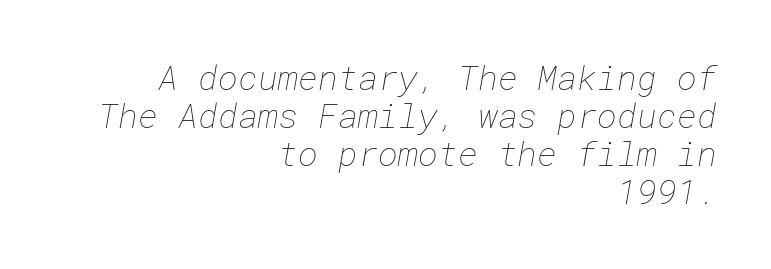
The image shows 34 px thin type; set right-aligned, tight line spacing (1.12x), normal letter spacing, not underlined; low stroke contrast and a medium x-height.
